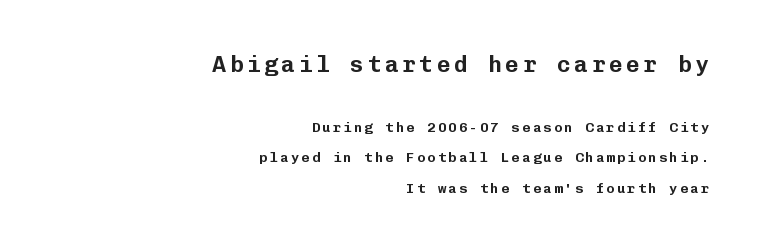
Rendered with straight, roman letterforms. A student would call this right alignment; a typographer would say flush right, rag left. Does the bottom block carry the larger type? No, the top block does. Decoration check: the copy has no underline.
